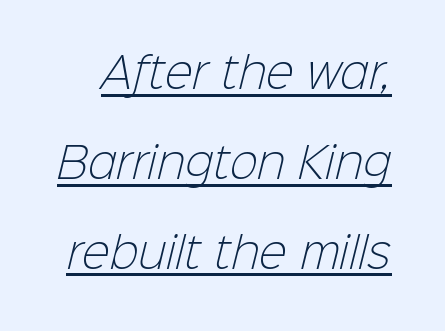
Has an underline been added? It has. Weight: not bold — regular or lighter. Grotesque or geometric, the face here clearly has no serifs. Line spacing here is loose. Looks like regular typesetting: each glyph gets only the width it needs. Spacing between characters is what you'd get straight out of the box.
